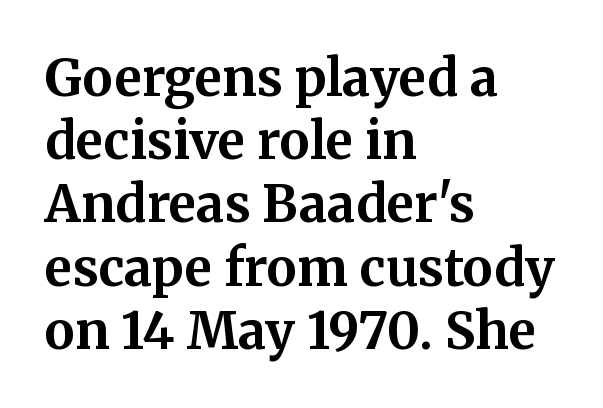
The image shows 51 px bold serif type, upright; set left-aligned, line spacing 1.24x, normal letter spacing, not underlined; medium stroke contrast and a medium x-height.
